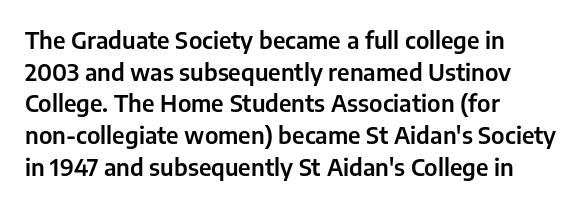
{"italic": "no", "underline": "no", "align": "left", "line_spacing": "normal", "line_spacing_ratio": 1.38, "letter_spacing": "normal", "letter_spacing_em": 0.0, "glyph_px": 23}
